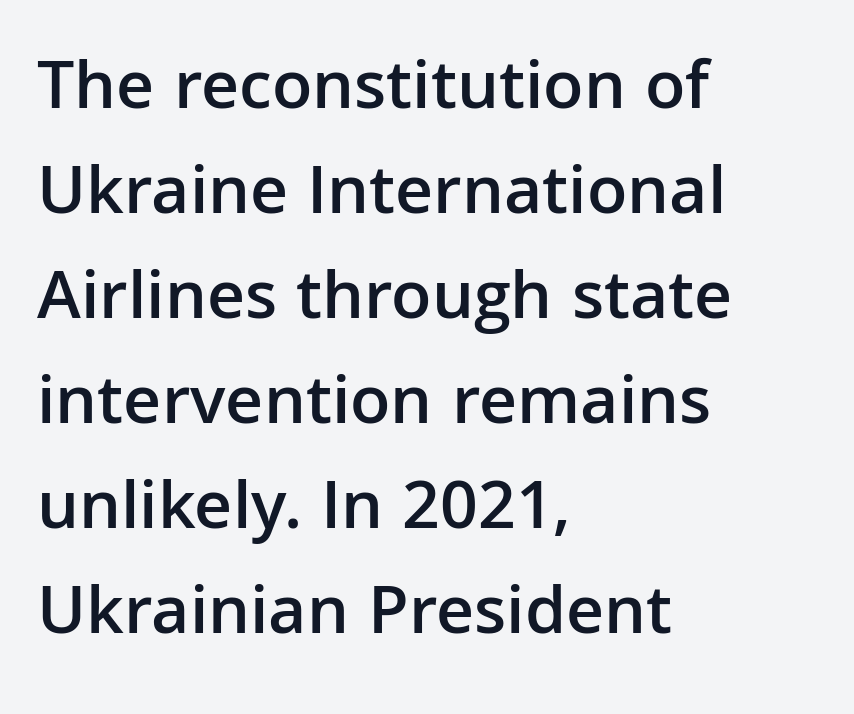
The image shows 71 px semibold sans-serif type, upright; set left-aligned, normal line spacing (1.48x), normal letter spacing, not underlined; low stroke contrast and a medium x-height.
